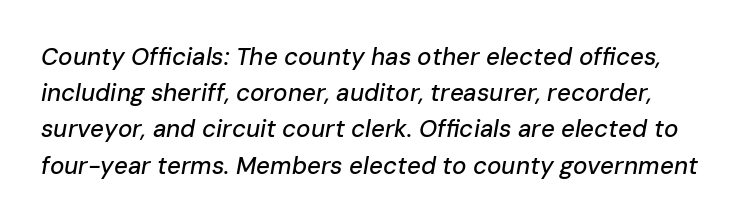
Q: Is the text italic (slanted)? A: Yes, it leans right by about 10 degrees.
Q: Is the text underlined? A: No.
Q: Is the spacing between letters normal or unusually wide? A: Normal.
Q: Is the spacing between lines tight, normal or loose? A: Normal.
